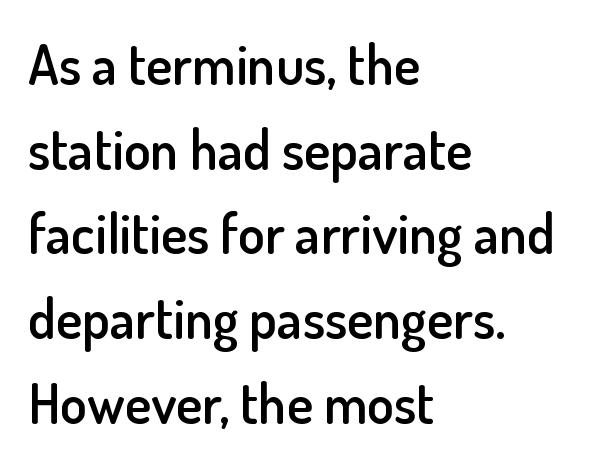
How would I describe the line gaps? Plain and ordinary. The typesetter chose a ragged-right arrangement here. Check under the words: just untouched page. To sum up the face: it is a sans, with no serifs. Every letter is mildly thick-stroked: semibold rather than bold.
